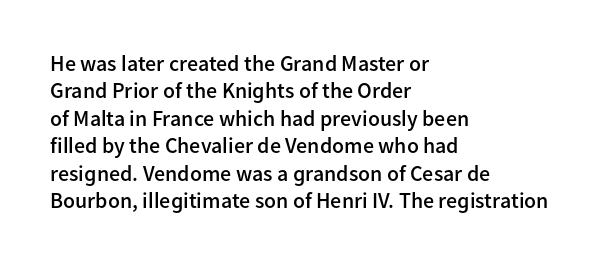
Horizontal bands of white between lines are of average thickness. The rendering keeps characters at their native spacing. The rendering anchors every line to the left-hand side. The type sits square on the baseline with zero lean.
